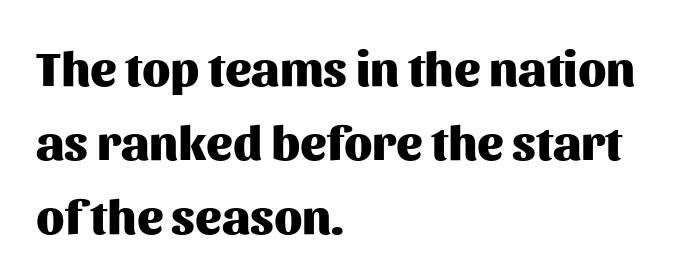
The image shows 49 px heavy sans-serif type, upright; set left-aligned, normal line spacing (1.51x), normal letter spacing, not underlined; medium stroke contrast and a medium x-height.
